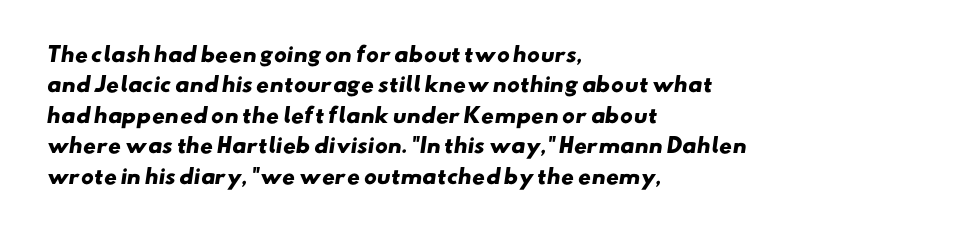
Q: Is the text bold? A: Yes.
Q: Is the text underlined? A: No.
Q: How is the paragraph aligned? A: Left-aligned.
Q: Is the spacing between letters normal or unusually wide? A: Normal.
Q: Is the spacing between lines tight, normal or loose? A: Normal.
